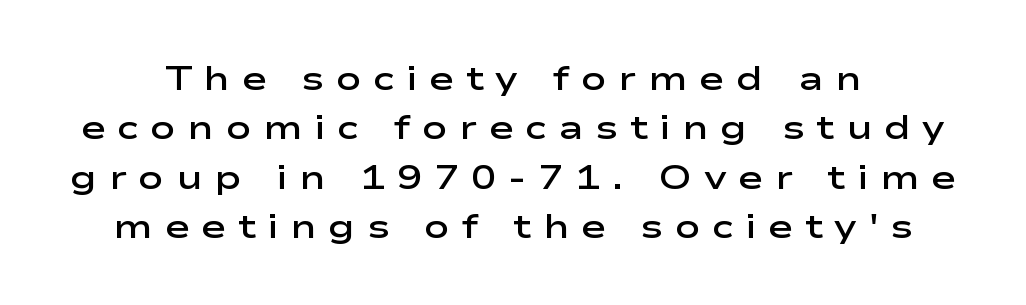
The image shows 34 px semibold, wide sans-serif type, upright; set centered, normal line spacing (1.45x), unusually wide letter spacing (+0.34 em), not underlined; low stroke contrast and a medium x-height.
